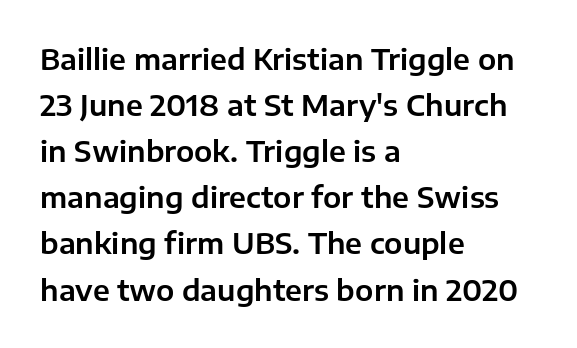
Q: Is the text italic (slanted)? A: No, it is upright.
Q: Is the typeface a serif or a sans-serif typeface? A: Sans-serif.
Q: Is the text underlined? A: No.
Q: How is the paragraph aligned? A: Left-aligned.
Q: Is the spacing between letters normal or unusually wide? A: Normal.
Q: Is the spacing between lines tight, normal or loose? A: Normal.
Q: Width (condensed, normal, or wide)? A: Normal.
Q: Stroke contrast? A: Low.
Q: x-height? A: Medium.
Q: Monospaced? A: No.
